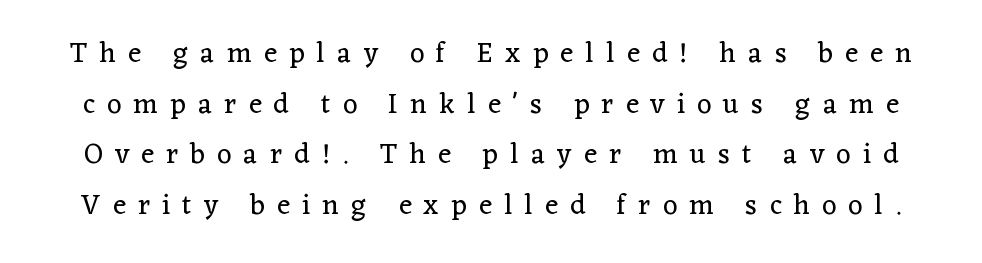
{"serif": "yes", "italic": "no", "bold": "no", "weight": "regular", "width": "normal", "stroke_contrast": "low", "x_height": "medium", "monospaced": "no", "underline": "no", "line_spacing_ratio": 1.81, "letter_spacing": "wide", "letter_spacing_em": 0.44, "glyph_px": 28}
